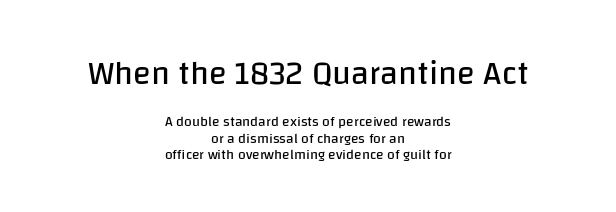
Q: Is the text bold? A: No.
Q: Is the text italic (slanted)? A: No, it is upright.
Q: Is the typeface a serif or a sans-serif typeface? A: Sans-serif.
Q: Is the text underlined? A: No.
Q: How is the paragraph aligned? A: Centered.
Q: Is the spacing between letters normal or unusually wide? A: Normal.
Q: Which block of text is set in a larger size, the first (top) or the second (bottom)? A: The first (top) one.
Q: Width (condensed, normal, or wide)? A: Normal.
Q: Stroke contrast? A: Low.
Q: x-height? A: Large.
Q: Monospaced? A: No.
